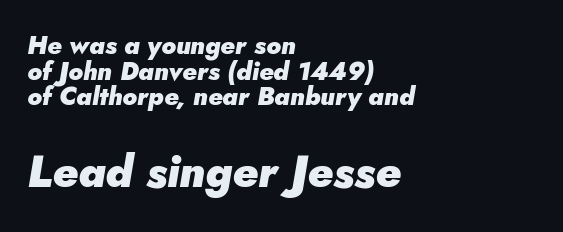
In this sample the second text group is rendered at the bigger scale. The face used here has the dense, thick strokes of a bold. A typesetter would call this proportional, since set widths differ per character. The passage shown leans; its letterforms are oblique. Nothing unusual about the tracking: characters are spaced as the font intends. This sample trades vertical openness for compactness between lines.
